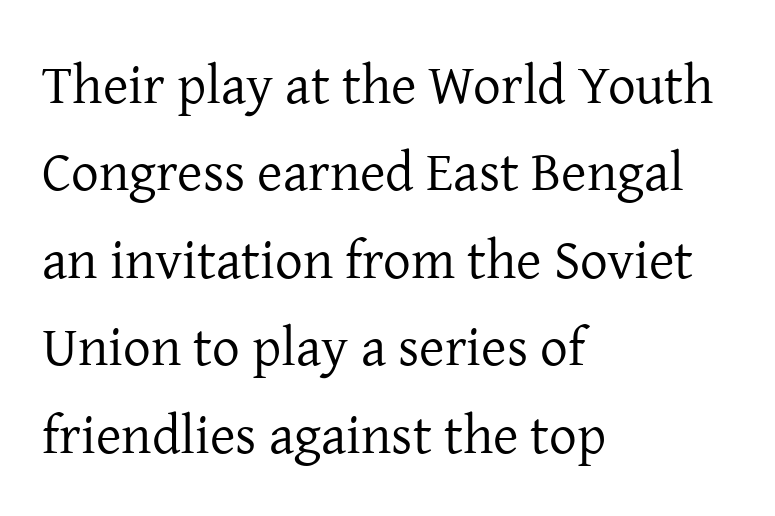
Do the letters lean? They stand straight. These lines stack with their left ends in a neat column. The rendering uses natural spacing where letterforms have individual widths. The typesetting does not lean heavy: it is not bold. Plain, unruled lines of type.
